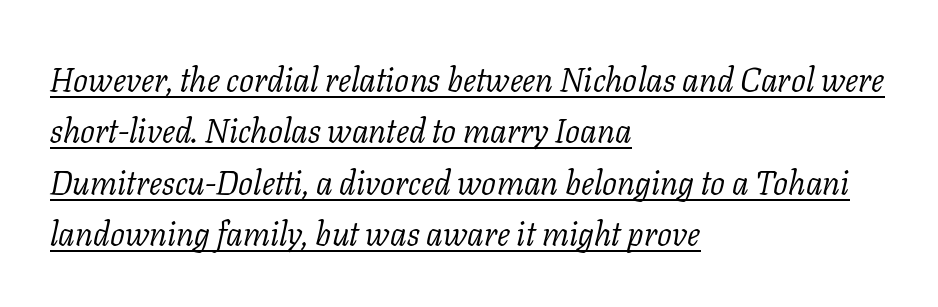
The image shows 33 px light serif type, italic (leaning right); set left-aligned, normal line spacing (1.56x), normal letter spacing, underlined; low stroke contrast and a medium x-height.
